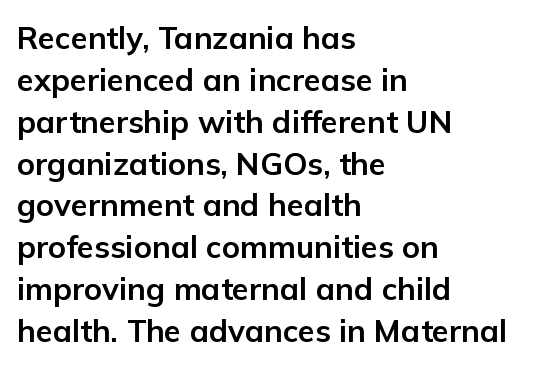
The image shows 31 px bold sans-serif type, upright; set left-aligned, normal line spacing (1.35x), normal letter spacing, not underlined; low stroke contrast and a medium x-height.
